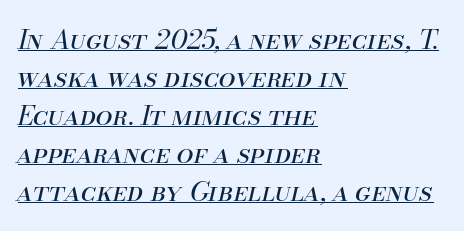
This rendering leaves character spacing at its baseline value. A rule runs beneath these lines of type. The face used here has a pronounced slope to its letters. The vertical gap from one line to the next is medium.
